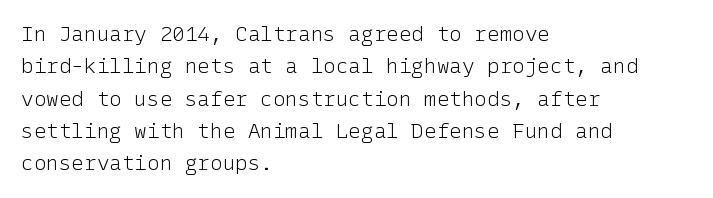
The image shows 21 px text type, upright; set left-aligned, normal line spacing (1.54x), normal letter spacing, not underlined.
